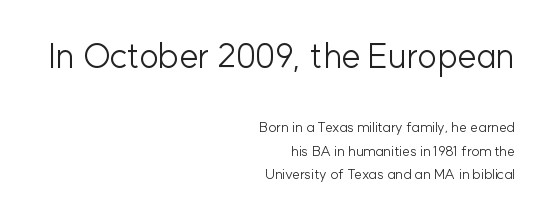
{"serif": "no", "italic": "no", "bold": "no", "weight": "light", "width": "normal", "stroke_contrast": "low", "x_height": "medium", "monospaced": "no", "underline": "no", "align": "right", "line_spacing": "normal", "line_spacing_ratio": 1.68, "letter_spacing": "normal", "letter_spacing_em": 0.0, "larger_block": "first", "size_ratio": 2.43, "glyph_px": 34}
